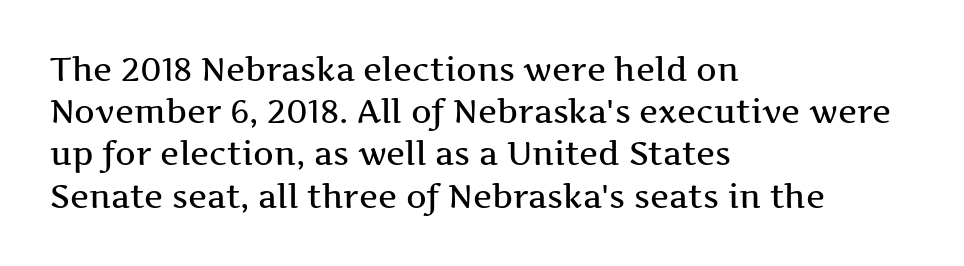
The image shows 32 px wide serif type, upright; set left-aligned, normal line spacing (1.32x), normal letter spacing, not underlined; medium stroke contrast and a medium x-height.
